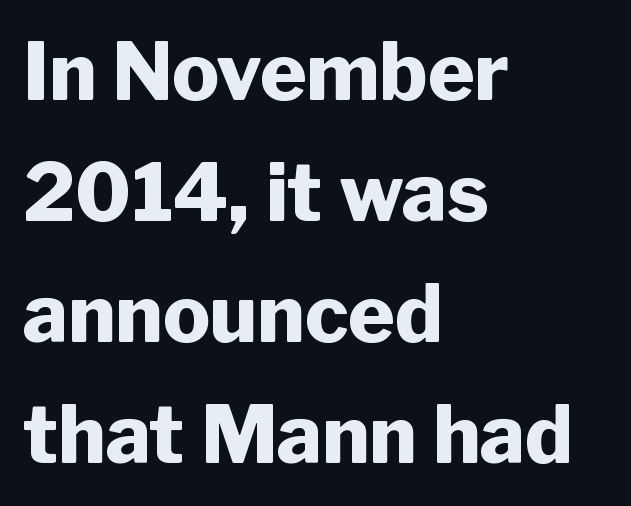
{"serif": "no", "italic": "no", "bold": "yes", "weight": "heavy", "width": "normal", "stroke_contrast": "low", "x_height": "medium", "monospaced": "no", "underline": "no", "align": "left", "line_spacing": "normal", "line_spacing_ratio": 1.53, "letter_spacing": "normal", "letter_spacing_em": 0.0, "glyph_px": 79}
